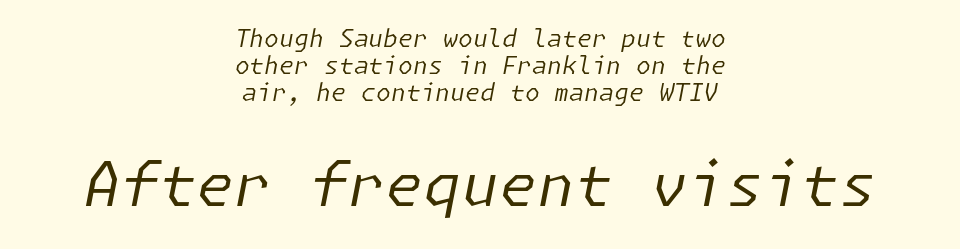
The passage shown is not underscored anywhere. Stem width sits at or under what a default text font uses. Notice how the passage keeps no hard edge, just a central spine. Would a proofreader flag this as italicized? Yes. Successive baselines arrive quickly, one right under another.
